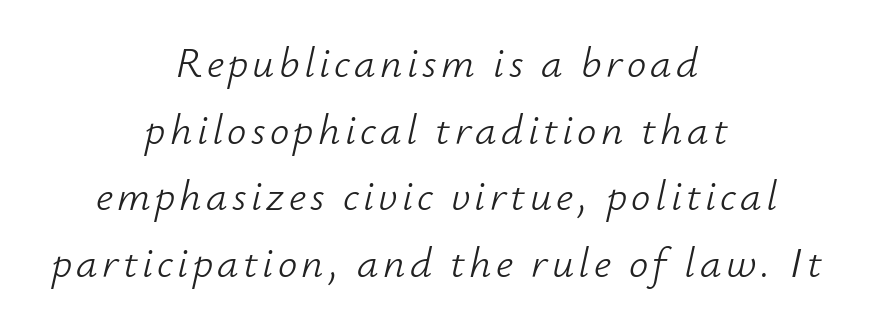
The image shows 43 px light type, italic (leaning right); set centered, normal line spacing (1.55x), not underlined; low stroke contrast and a small x-height.
